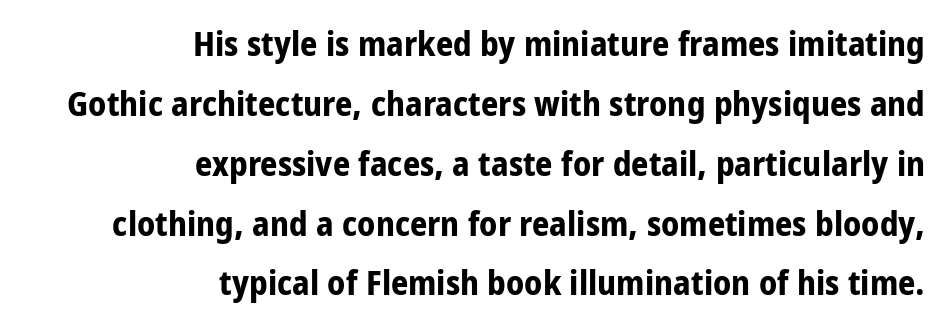
{"serif": "no", "italic": "no", "bold": "yes", "weight": "bold", "width": "condensed", "stroke_contrast": "low", "x_height": "large", "monospaced": "no", "underline": "no", "align": "right", "line_spacing_ratio": 1.76, "letter_spacing": "normal", "letter_spacing_em": 0.0, "glyph_px": 34}
